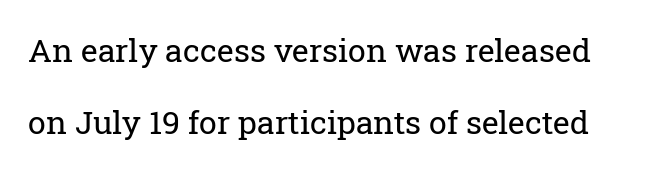
The image shows 32 px regular-weight serif type, upright; set loose line spacing (2.26x), normal letter spacing, not underlined; low stroke contrast and a medium x-height.
